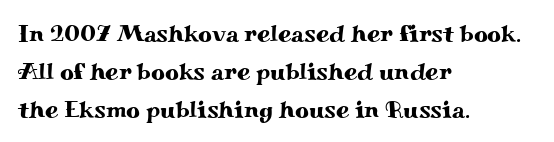
The image shows 24 px text type, upright; set left-aligned, normal line spacing (1.58x), normal letter spacing, not underlined.
